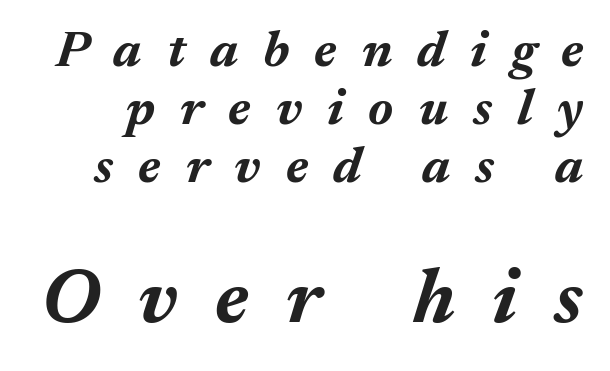
The face used here is proportionally spaced, like ordinary book or web type. Vertically, the passage feels compressed, each row crowding the next. Does the lettering tilt? It does — this is italic. If you squint, the bottom block still reads clearly — it's the larger of the two.
